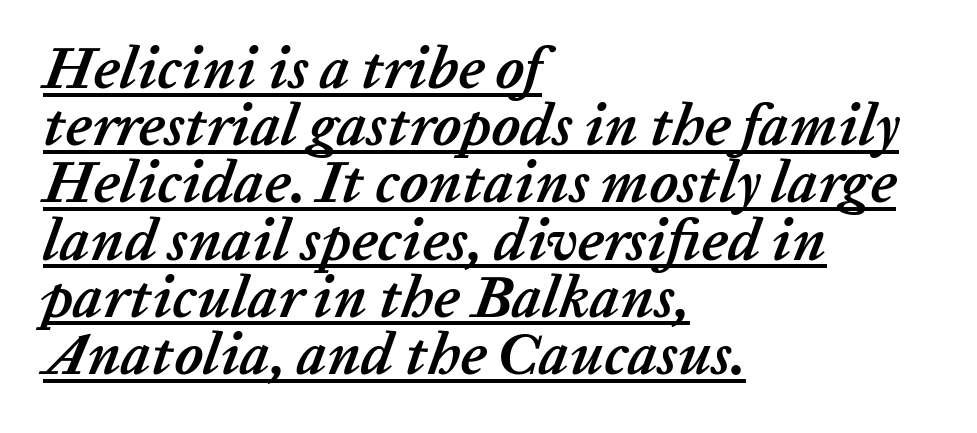
{"italic": "yes", "lean": "right", "slant_degrees": 20, "bold": "yes", "weight": "semibold", "width": "normal", "stroke_contrast": "low", "x_height": "medium", "monospaced": "no", "underline": "yes", "align": "left", "line_spacing": "tight", "line_spacing_ratio": 0.97, "letter_spacing": "normal", "letter_spacing_em": 0.0, "glyph_px": 59}
